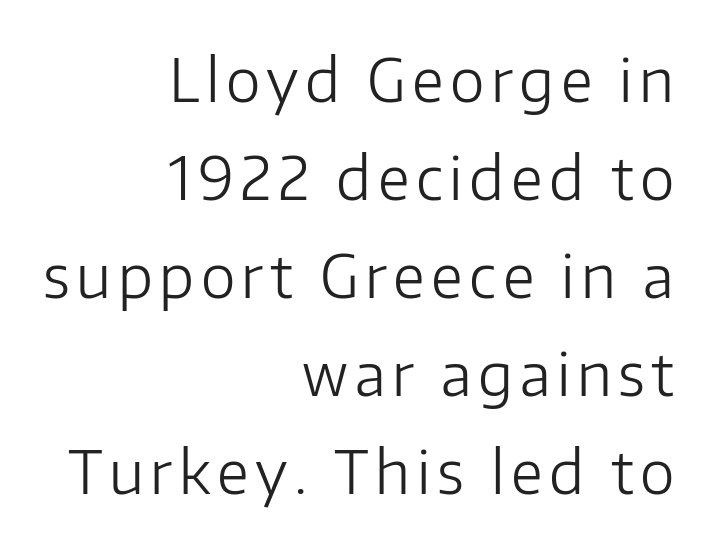
The type sits square on the baseline with zero lean. Where is the straight margin? On the right. The weight would be labelled regular, book, light, or lighter still. Regarding leading, the lines here are spaced in the standard way. The passage shown is typed in a proportional face where columns would drift. Classification — sans serif.
